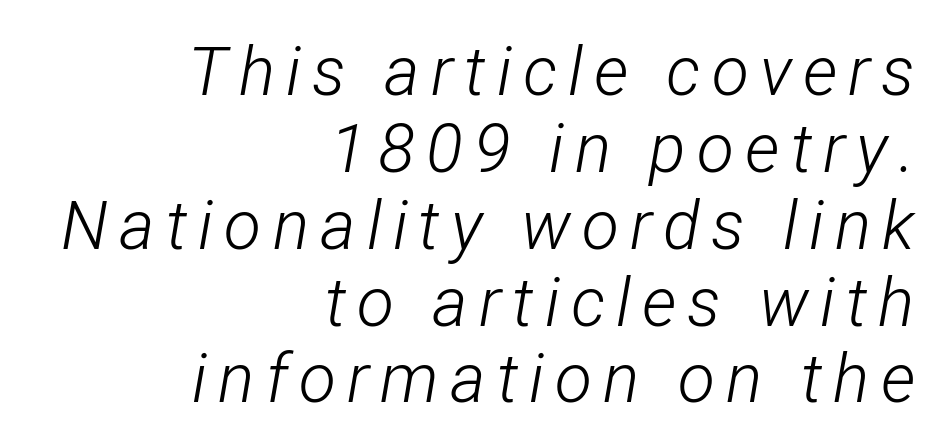
Q: Is the text bold? A: No.
Q: Is the text italic (slanted)? A: Yes, it leans right by about 12 degrees.
Q: Is the text underlined? A: No.
Q: How is the paragraph aligned? A: Right-aligned.
Q: Is the spacing between lines tight, normal or loose? A: Tight.
Q: Width (condensed, normal, or wide)? A: Condensed.
Q: Stroke contrast? A: Low.
Q: x-height? A: Medium.
Q: Monospaced? A: No.
